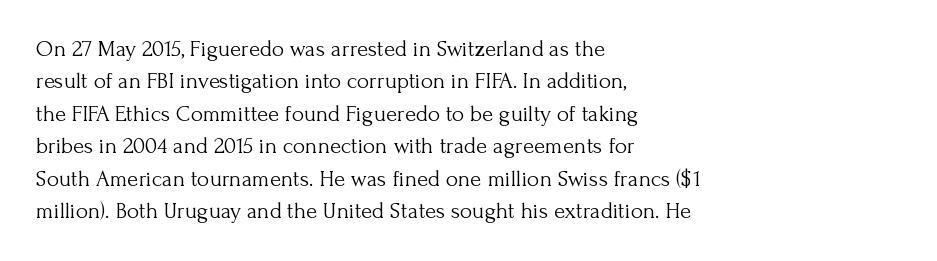
The tracking reads as untouched default to a designer's eye. Layout note: lines flush left. Students, observe: this is what conventionally led text looks like. Underline: absent.
